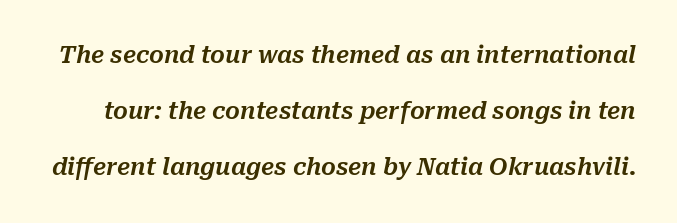
{"italic": "yes", "lean": "right", "slant_degrees": 10, "underline": "no", "line_spacing": "loose", "line_spacing_ratio": 2.44, "letter_spacing": "normal", "letter_spacing_em": 0.0, "glyph_px": 23}
